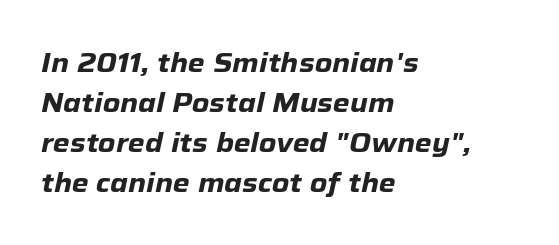
Q: Is the text bold? A: Yes.
Q: Is the text italic (slanted)? A: Yes, it leans right by about 12 degrees.
Q: Is the text underlined? A: No.
Q: How is the paragraph aligned? A: Left-aligned.
Q: Is the spacing between letters normal or unusually wide? A: Normal.
Q: Is the spacing between lines tight, normal or loose? A: Normal.
